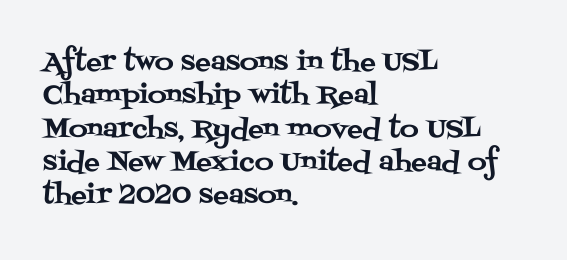
Q: Is the text italic (slanted)? A: No, it is upright.
Q: Is the text underlined? A: No.
Q: How is the paragraph aligned? A: Left-aligned.
Q: Is the spacing between letters normal or unusually wide? A: Normal.
Q: Is the spacing between lines tight, normal or loose? A: Normal.
